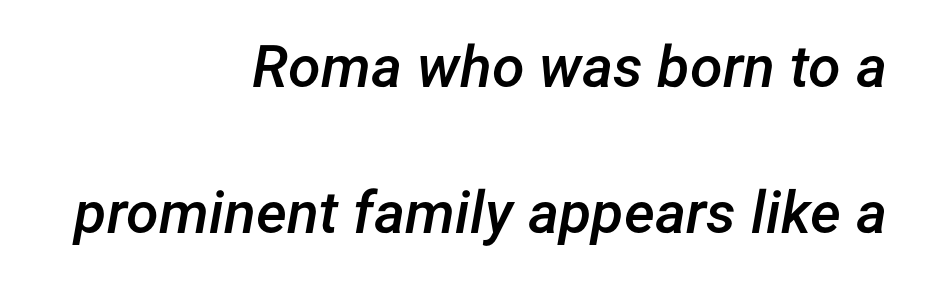
{"italic": "yes", "lean": "right", "slant_degrees": 12, "bold": "semi", "weight": "semibold", "width": "normal", "stroke_contrast": "low", "x_height": "medium", "monospaced": "no", "underline": "no", "align": "right", "line_spacing": "loose", "line_spacing_ratio": 2.48, "letter_spacing": "normal", "letter_spacing_em": 0.0, "glyph_px": 59}
